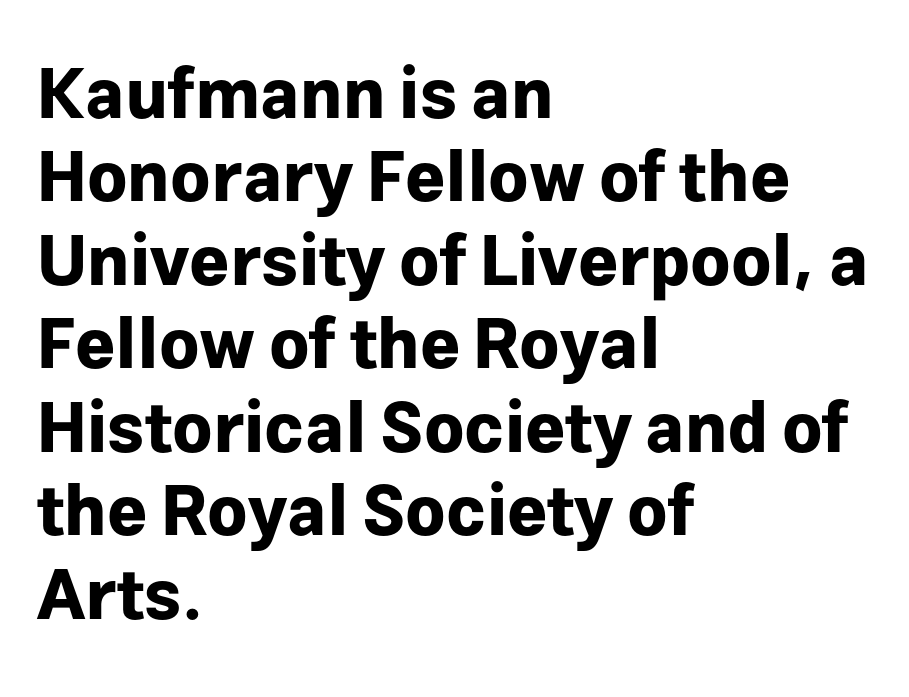
Unmarked baselines from the first word to the last. The paragraph has a hard left edge and a soft right edge. Between one letter and the next there's only the usual sliver of space. Here the designer chose a conventional face with non-uniform glyph widths. Strong, thick strokes mark this as bold type. Typographically, this falls in the sans-serif category.
